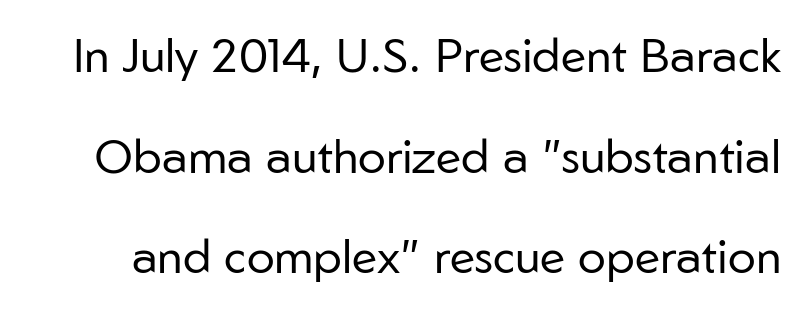
{"serif": "no", "italic": "no", "bold": "no", "weight": "regular", "width": "normal", "stroke_contrast": "low", "x_height": "medium", "monospaced": "no", "underline": "no", "line_spacing": "loose", "line_spacing_ratio": 2.14, "letter_spacing": "normal", "letter_spacing_em": 0.0, "glyph_px": 47}
